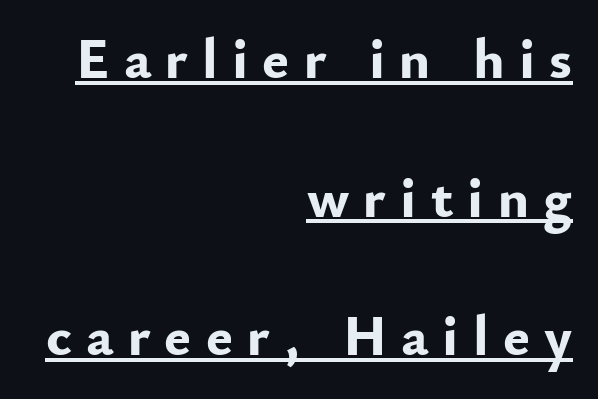
{"serif": "no", "italic": "no", "bold": "yes", "weight": "bold", "width": "normal", "stroke_contrast": "low", "x_height": "small", "monospaced": "no", "underline": "yes", "align": "right", "line_spacing": "loose", "line_spacing_ratio": 2.43, "letter_spacing": "wide", "letter_spacing_em": 0.25, "glyph_px": 57}
